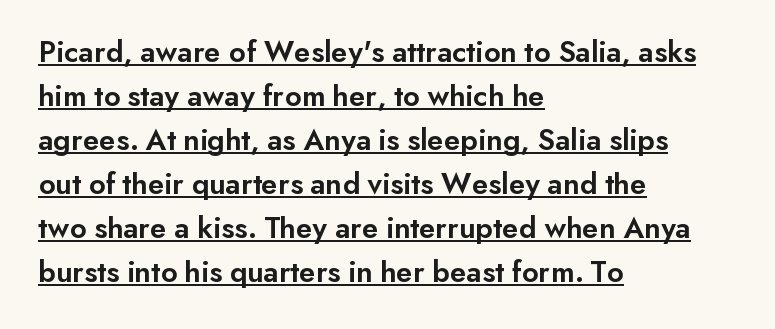
Q: Is the text bold? A: Semi-bold.
Q: Is the text italic (slanted)? A: No, it is upright.
Q: Is the typeface a serif or a sans-serif typeface? A: Sans-serif.
Q: Is the text underlined? A: Yes.
Q: How is the paragraph aligned? A: Left-aligned.
Q: Is the spacing between letters normal or unusually wide? A: Normal.
Q: Is the spacing between lines tight, normal or loose? A: Normal.
Q: Width (condensed, normal, or wide)? A: Normal.
Q: Stroke contrast? A: Low.
Q: x-height? A: Small.
Q: Monospaced? A: No.
